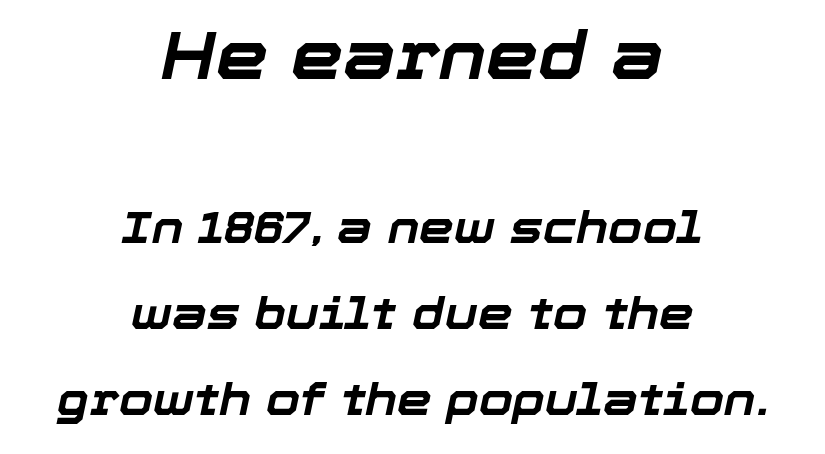
The image shows 66 px bold type, italic (leaning right); set centered, loose line spacing (1.95x), normal letter spacing, not underlined; the first (top) block is 1.5x larger; low stroke contrast and a medium x-height.
